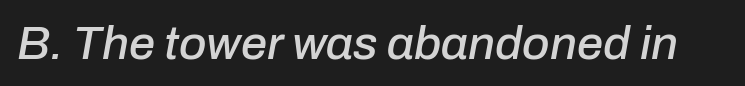
{"italic": "yes", "lean": "right", "slant_degrees": 10, "width": "normal", "stroke_contrast": "low", "x_height": "medium", "monospaced": "no", "underline": "no", "letter_spacing": "normal", "letter_spacing_em": 0.0, "glyph_px": 47}
